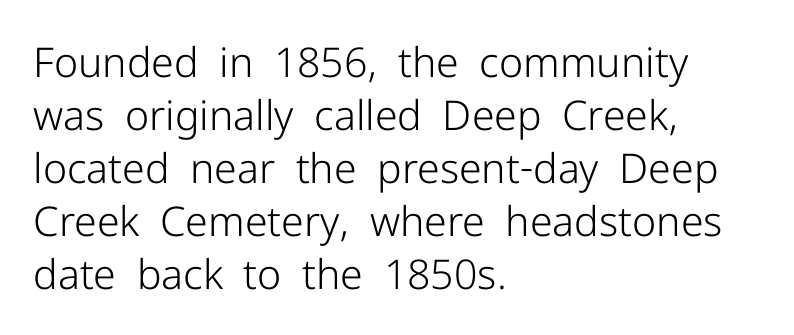
The image shows 41 px light sans-serif type, upright; set left-aligned, normal line spacing (1.29x), normal letter spacing, not underlined; low stroke contrast and a medium x-height.
